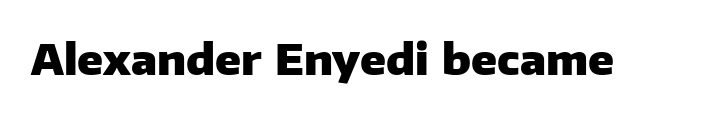
In terms of letterform style, serifs are entirely absent. Is this a fixed-width face? No — the glyphs have proportional, varying widths. Every letter is thick-stroked: bold, no question. The glyphs are unaccompanied by any horizontal stroke below them. The axis of the letterforms is exactly vertical. Students, note that the glyphs here touch the page at normal intervals.
